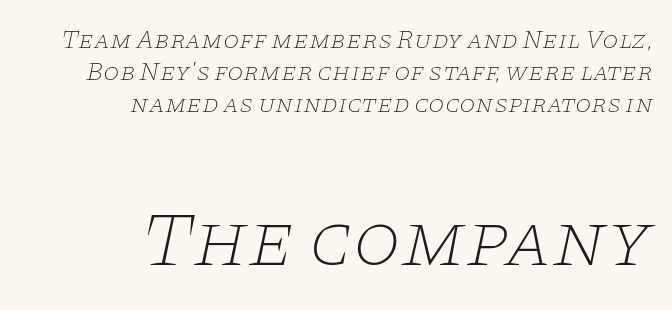
Stem width sits at or under what a default text font uses. Note the varied advance widths — an 'i' is clearly narrower than an 'm'. The letters are slanted; this is an italic face. Small tapered or slab feet sit at the stroke ends, so this counts as serif. A clean baseline with only descenders dipping below it.
